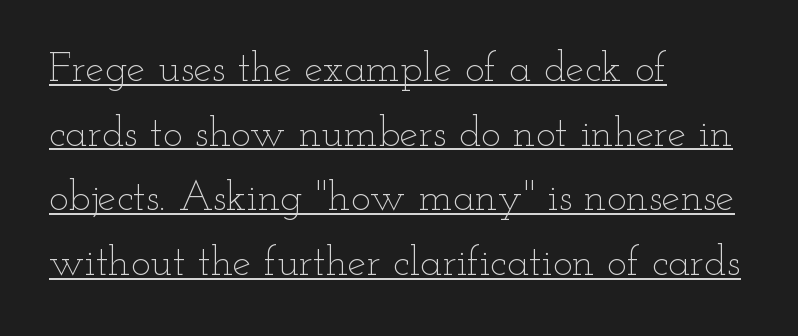
{"italic": "no", "bold": "no", "weight": "thin", "width": "wide", "stroke_contrast": "low", "x_height": "small", "monospaced": "no", "underline": "yes", "align": "left", "line_spacing": "normal", "line_spacing_ratio": 1.54, "letter_spacing": "normal", "letter_spacing_em": 0.0, "glyph_px": 42}
